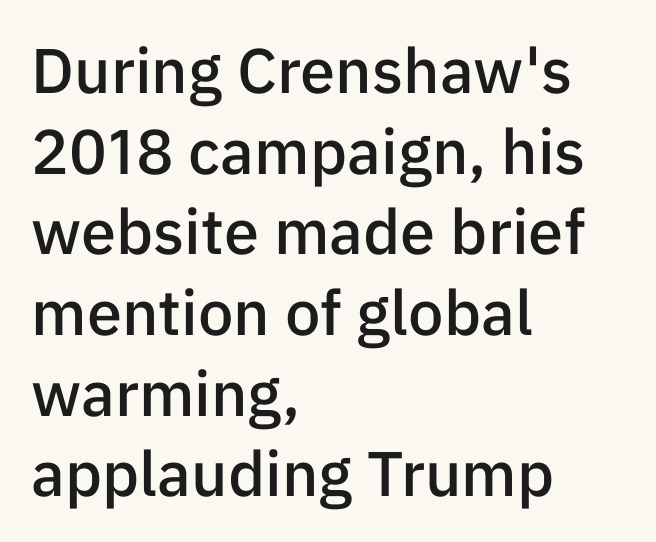
Q: Is the text bold? A: Semi-bold.
Q: Is the text italic (slanted)? A: No, it is upright.
Q: Is the typeface a serif or a sans-serif typeface? A: Sans-serif.
Q: Is the text underlined? A: No.
Q: How is the paragraph aligned? A: Left-aligned.
Q: Is the spacing between letters normal or unusually wide? A: Normal.
Q: Is the spacing between lines tight, normal or loose? A: Normal.
Q: Width (condensed, normal, or wide)? A: Normal.
Q: Stroke contrast? A: Low.
Q: x-height? A: Medium.
Q: Monospaced? A: No.
